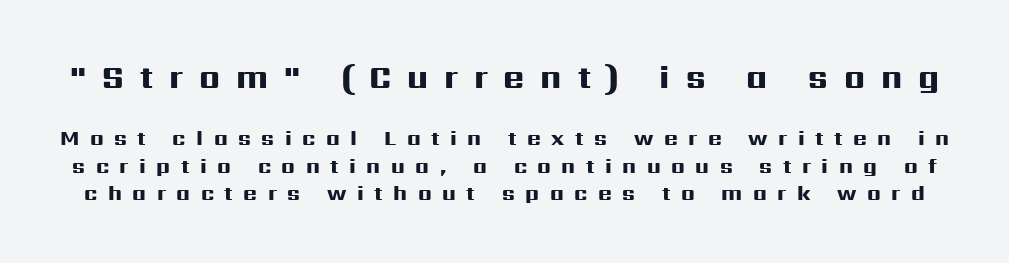
Q: Is the text bold? A: Yes.
Q: Is the text italic (slanted)? A: No, it is upright.
Q: Is the typeface a serif or a sans-serif typeface? A: Sans-serif.
Q: Is the text underlined? A: No.
Q: Is the spacing between letters normal or unusually wide? A: Unusually wide.
Q: Is the spacing between lines tight, normal or loose? A: Normal.
Q: Which block of text is set in a larger size, the first (top) or the second (bottom)? A: The first (top) one.
Q: Width (condensed, normal, or wide)? A: Wide.
Q: Stroke contrast? A: High.
Q: x-height? A: Medium.
Q: Monospaced? A: No.
